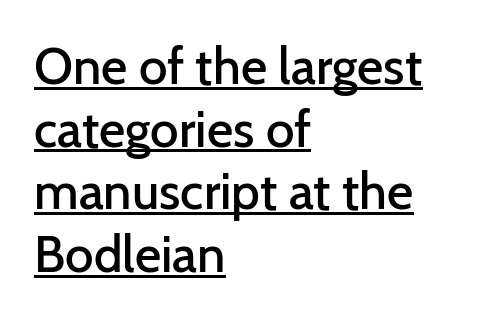
{"serif": "no", "italic": "no", "bold": "semi", "weight": "semibold", "width": "normal", "stroke_contrast": "low", "x_height": "medium", "monospaced": "no", "underline": "yes", "align": "left", "line_spacing_ratio": 1.23, "letter_spacing": "normal", "letter_spacing_em": 0.0, "glyph_px": 51}
